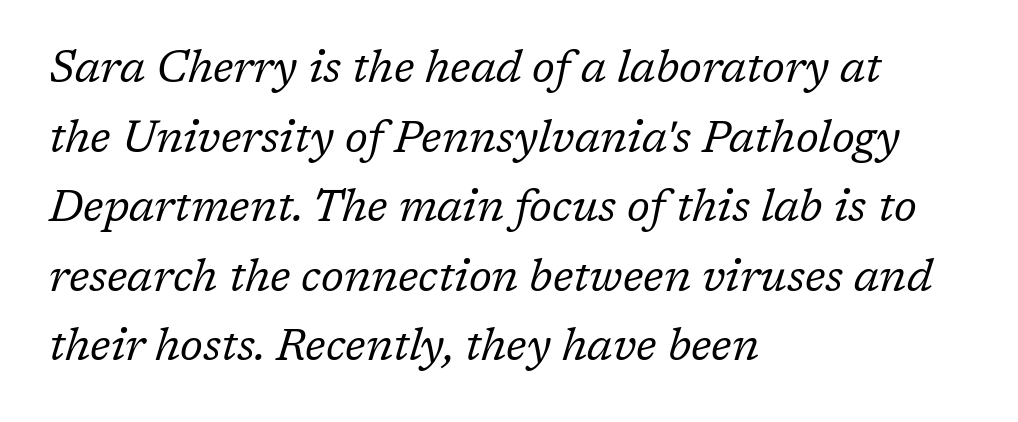
Honestly, the letter spacing is just normal — you wouldn't notice it. Spacing verdict: proportional, widths tailored to each character. This sample keeps an unexceptional amount of space between lines. Lines of text with bare space underneath.
